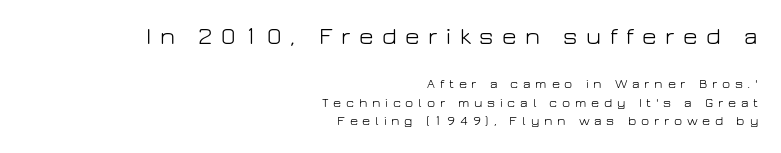
Of the two passages, the one on top uses the larger point size. The designer left line spacing at the default. This rendering widens character spacing well past its baseline value. Letters rest on an invisible, unmarked baseline. Alignment: flush right. The font is comparable to plain body text, perhaps lighter.
